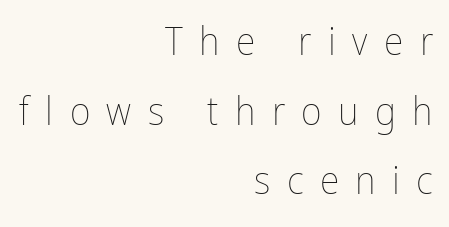
{"italic": "no", "bold": "no", "weight": "thin", "width": "condensed", "stroke_contrast": "low", "x_height": "medium", "monospaced": "no", "underline": "no", "align": "right", "line_spacing_ratio": 1.74, "letter_spacing": "wide", "letter_spacing_em": 0.41, "glyph_px": 40}
